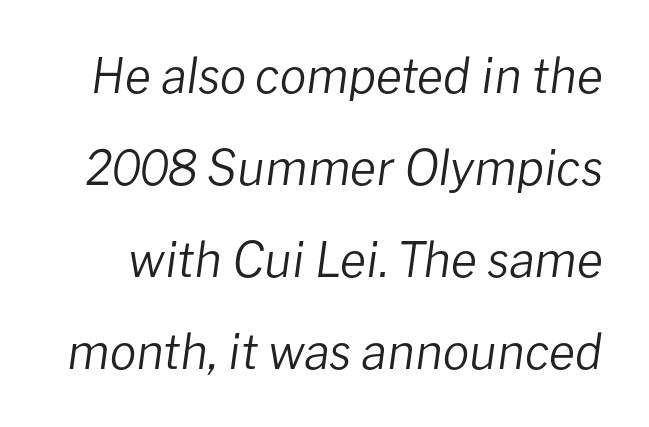
This reads as an unemphasized weight, regular at the heaviest. The gap between lines stays unmarked. The type is set solid horizontally, with unmodified tracking. Varying glyph widths throughout — classic text-font behaviour.
